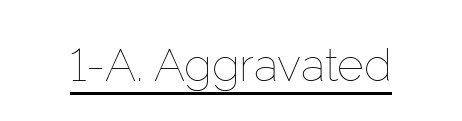
The image shows 46 px thin type, upright; set normal letter spacing, underlined; low stroke contrast and a medium x-height.
